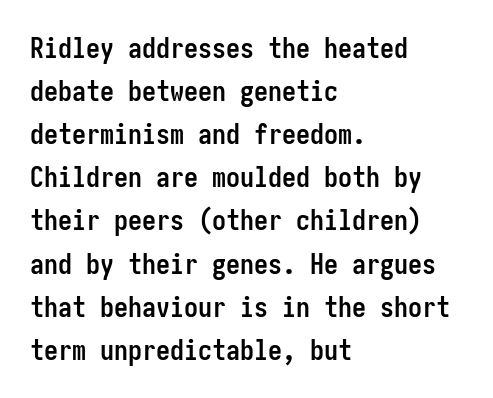
Q: Is the text bold? A: Yes.
Q: Is the text italic (slanted)? A: No, it is upright.
Q: Is the typeface a serif or a sans-serif typeface? A: Sans-serif.
Q: Is the text underlined? A: No.
Q: How is the paragraph aligned? A: Left-aligned.
Q: Is the spacing between letters normal or unusually wide? A: Normal.
Q: Is the spacing between lines tight, normal or loose? A: Normal.
Q: Width (condensed, normal, or wide)? A: Condensed.
Q: Stroke contrast? A: Low.
Q: x-height? A: Medium.
